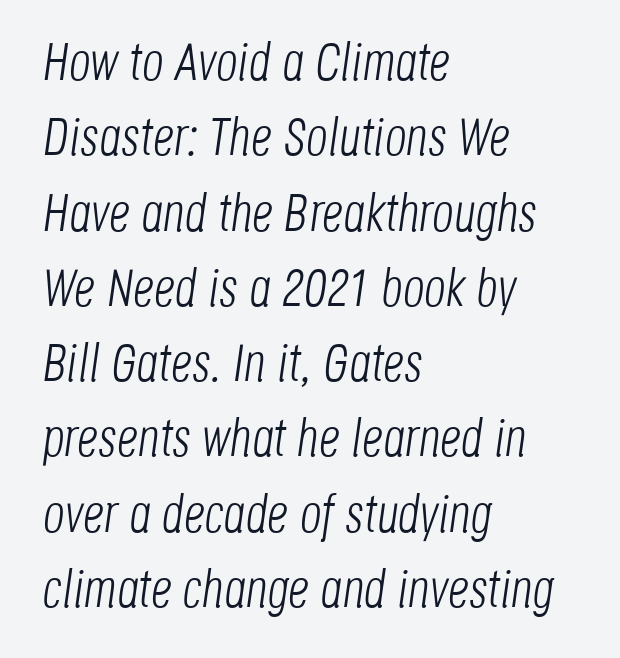
Lines of text with bare space underneath. The rows are spaced the way most documents space them. The face looks like a standard text weight, possibly lighter. Looking at the ascenders, they clearly lean. In CSS terms this would be text-align: left. Varying glyph widths throughout — classic text-font behaviour.
